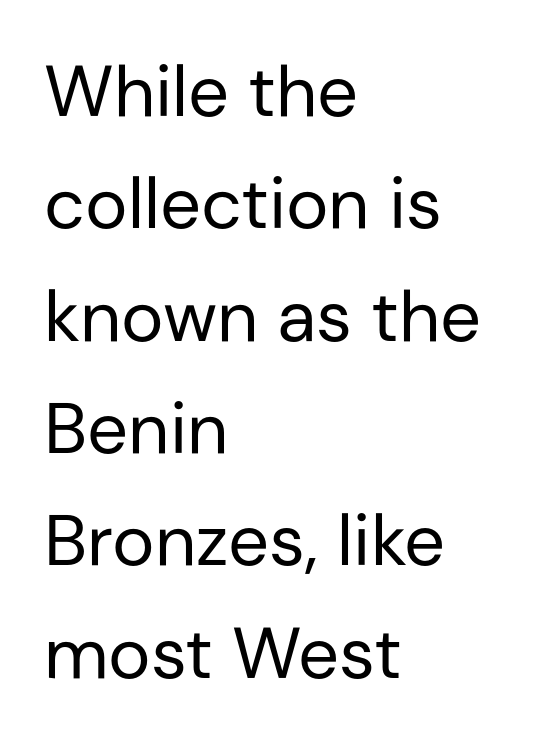
The image shows 72 px regular-weight sans-serif type, upright; set left-aligned, normal line spacing (1.56x), normal letter spacing, not underlined; low stroke contrast and a medium x-height.
